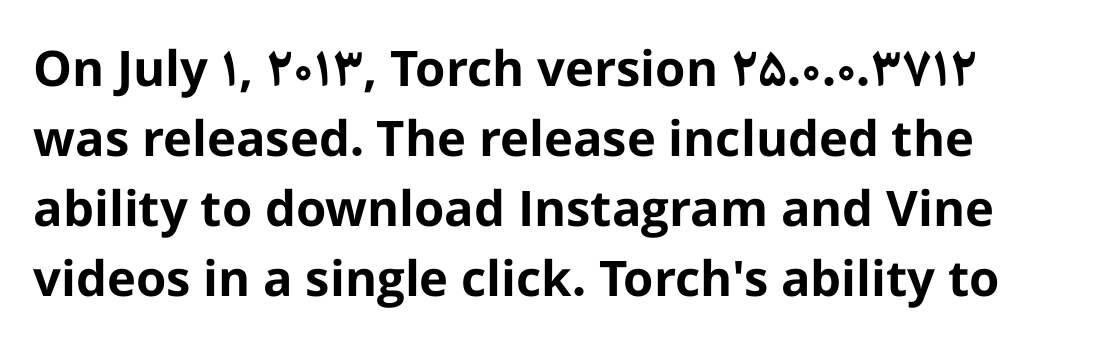
The image shows 49 px bold sans-serif type, upright; set normal line spacing (1.43x), normal letter spacing, not underlined; low stroke contrast and a medium x-height.
